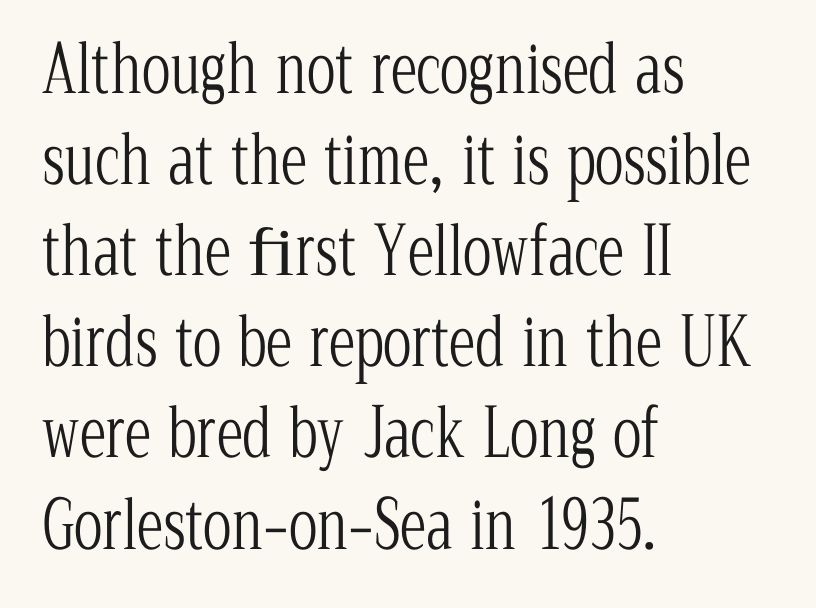
A roman cut, with each character standing at attention. Is the letter spacing exaggerated? No — it looks like the ordinary default. Varying glyph widths throughout — classic text-font behaviour. The letters carry serifs — small finishing strokes at the ends of their stems. Unmarked baselines from the first word to the last.
